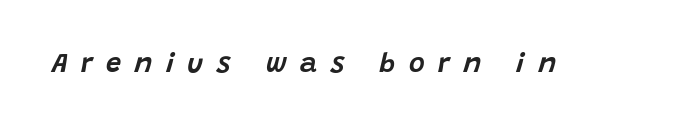
The image shows 27 px text type, italic (leaning right); set unusually wide letter spacing (+0.5 em), not underlined.
